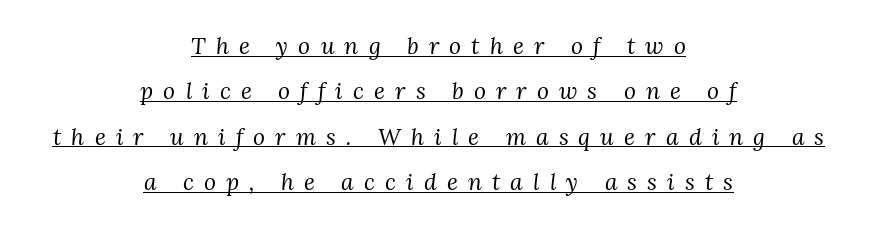
Q: Is the text bold? A: No.
Q: Is the text italic (slanted)? A: Yes, it leans right by about 3 degrees.
Q: Is the text underlined? A: Yes.
Q: How is the paragraph aligned? A: Centered.
Q: Is the spacing between letters normal or unusually wide? A: Unusually wide.
Q: Is the spacing between lines tight, normal or loose? A: Loose.
